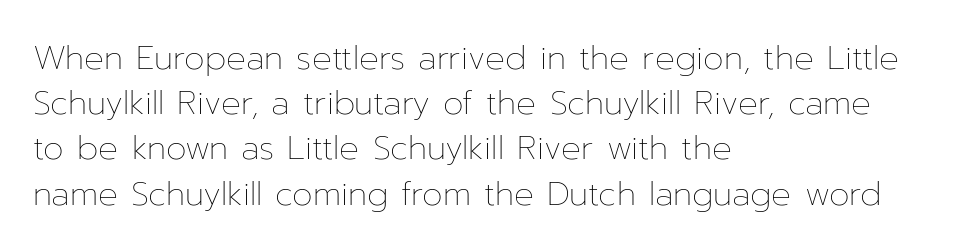
The setting favours the left margin, as ordinary paragraphs usually do. Check the space under the baseline: it is left empty. This is not heavy type; no bold has been used. Interline gaps are of average width in this sample.
